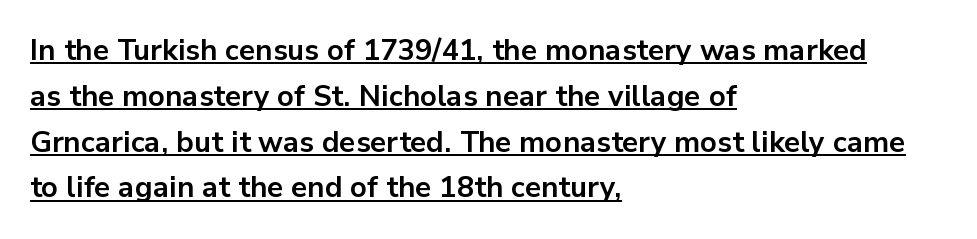
The image shows 29 px bold sans-serif type, upright; set left-aligned, normal line spacing (1.58x), normal letter spacing, underlined; low stroke contrast and a medium x-height.
